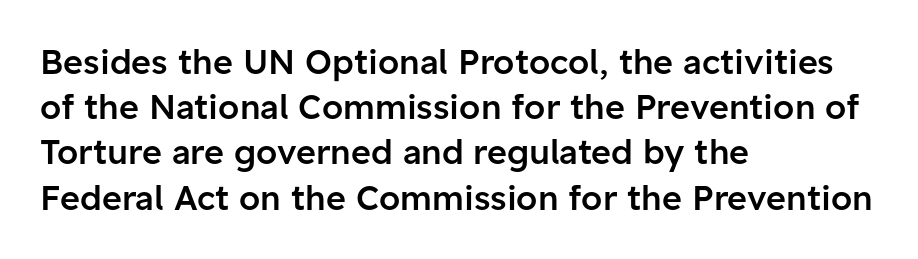
The image shows 34 px semibold sans-serif type, upright; set left-aligned, normal line spacing (1.33x), normal letter spacing, not underlined; low stroke contrast and a medium x-height.
